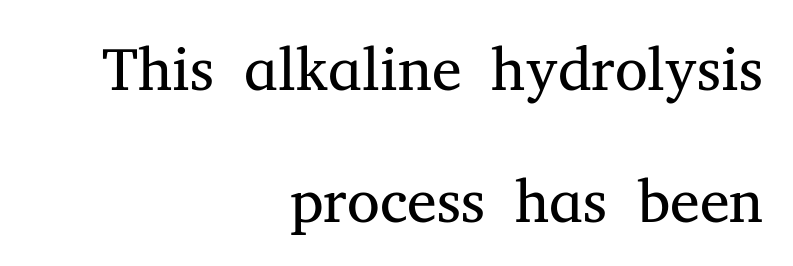
Characters remain perfectly vertical along every line. Line ends are locked; line starts wander. Counters stay open thanks to moderate or lighter strokes. Nothing unusual about the tracking: characters are spaced as the font intends. The characters display serif detailing at their extremities.
